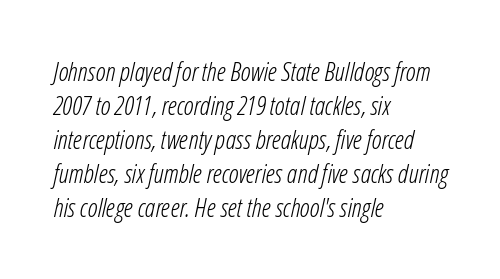
Summary of weight: not heavy and not bold. The gaps between neighbouring characters are ordinary and unremarkable. Lines of text with bare space underneath. The block of text has a typical density, with ordinary space between rows. Characters are canted at an angle relative to the baseline's perpendicular.
